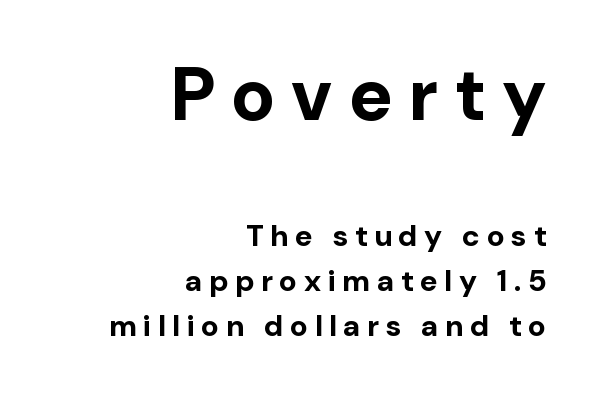
The image shows 74 px bold sans-serif type, upright; set right-aligned, normal line spacing (1.5x), unusually wide letter spacing (+0.22 em), not underlined; the first (top) block is 2.47x larger; low stroke contrast and a medium x-height.
